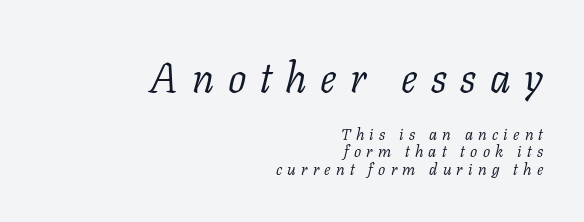
Q: Is the text bold? A: No.
Q: Is the text italic (slanted)? A: Yes, it leans right by about 11 degrees.
Q: Is the typeface a serif or a sans-serif typeface? A: Serif.
Q: Is the text underlined? A: No.
Q: How is the paragraph aligned? A: Right-aligned.
Q: Is the spacing between letters normal or unusually wide? A: Unusually wide.
Q: Is the spacing between lines tight, normal or loose? A: Tight.
Q: Which block of text is set in a larger size, the first (top) or the second (bottom)? A: The first (top) one.
Q: Width (condensed, normal, or wide)? A: Normal.
Q: Stroke contrast? A: Low.
Q: x-height? A: Medium.
Q: Monospaced? A: No.
